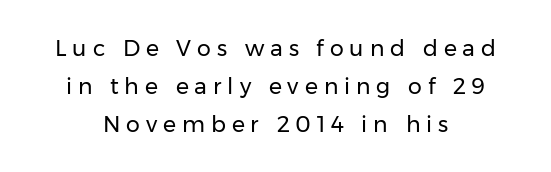
The weight tops out at a normal text grade. Tracking here is generous; glyphs stand well apart from one another. Bare-footed words on every line. The letters stand upright; this is a roman face. Alignment: centered.
